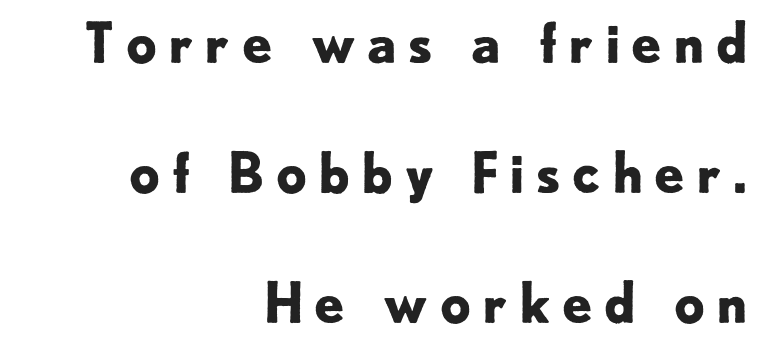
Q: Is the text bold? A: Yes.
Q: Is the text italic (slanted)? A: No, it is upright.
Q: Is the typeface a serif or a sans-serif typeface? A: Sans-serif.
Q: Is the text underlined? A: No.
Q: How is the paragraph aligned? A: Right-aligned.
Q: Is the spacing between lines tight, normal or loose? A: Loose.
Q: Width (condensed, normal, or wide)? A: Normal.
Q: Stroke contrast? A: Low.
Q: x-height? A: Small.
Q: Monospaced? A: No.
